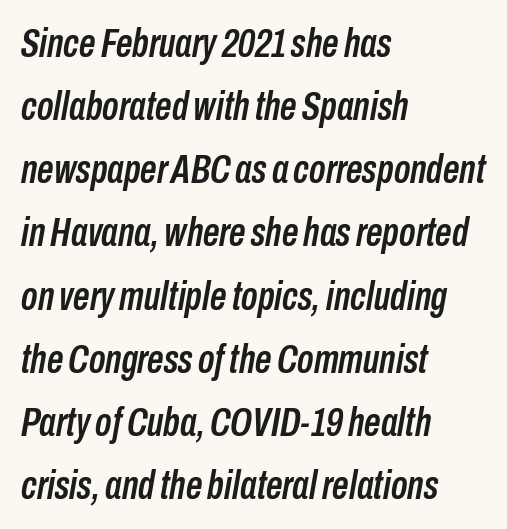
The image shows 41 px condensed type, italic (leaning right); set left-aligned, normal line spacing (1.54x), normal letter spacing, not underlined; low stroke contrast and a medium x-height.
